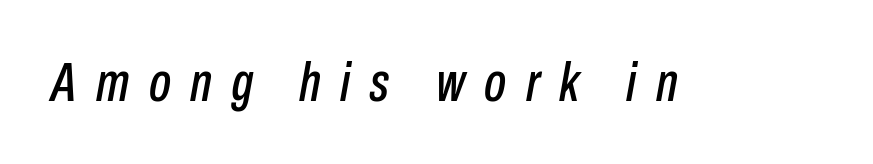
Caption: expanded tracking, letters set apart. Is the type slanted? Yes — the strokes lean at a clear angle. Spacing verdict: proportional, widths tailored to each character. Just letters on the line, the space beneath them empty.
